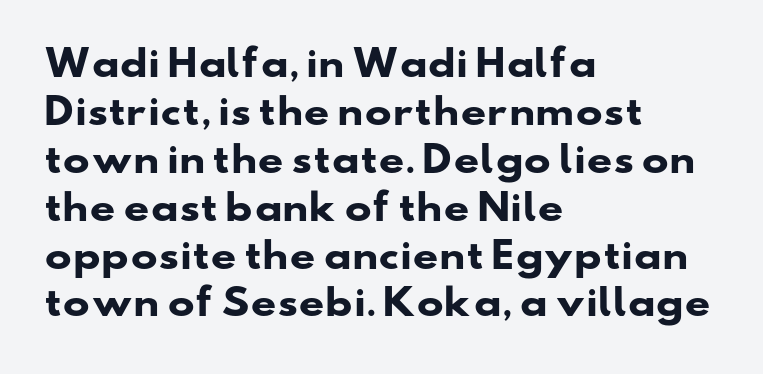
{"serif": "no", "bold": "yes", "weight": "heavy", "width": "wide", "stroke_contrast": "low", "x_height": "small", "monospaced": "no", "underline": "no", "align": "left", "line_spacing": "normal", "line_spacing_ratio": 1.33, "letter_spacing": "normal", "letter_spacing_em": 0.0, "glyph_px": 36}
